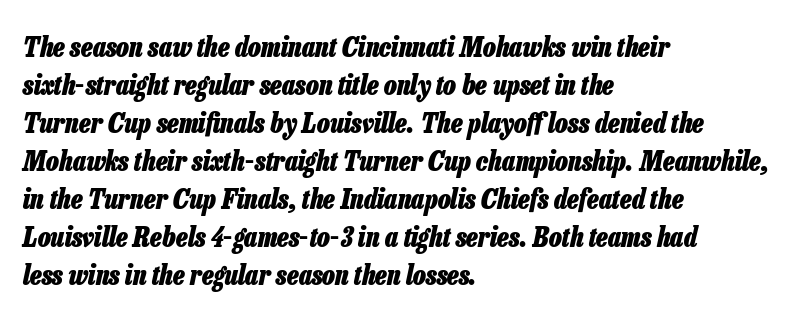
The image shows 27 px bold type, italic (leaning right); set left-aligned, normal line spacing (1.41x), normal letter spacing, not underlined.
